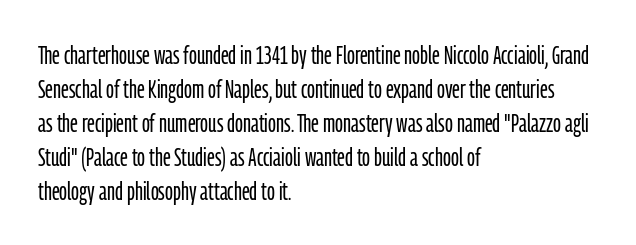
The image shows 26 px text type, upright; set left-aligned, normal line spacing (1.31x), normal letter spacing, not underlined.
